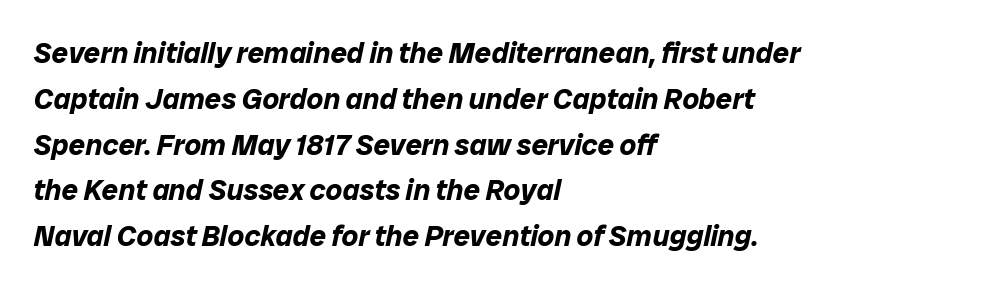
The image shows 29 px bold type, italic (leaning right); set left-aligned, normal line spacing (1.58x), normal letter spacing, not underlined; low stroke contrast and a medium x-height.
